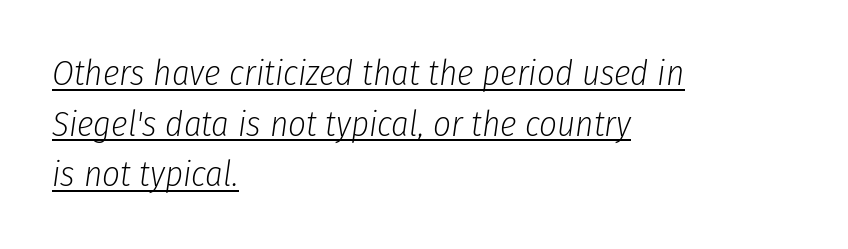
The image shows 35 px light, condensed type, italic (leaning right); set left-aligned, normal line spacing (1.45x), normal letter spacing, underlined; low stroke contrast and a medium x-height.
